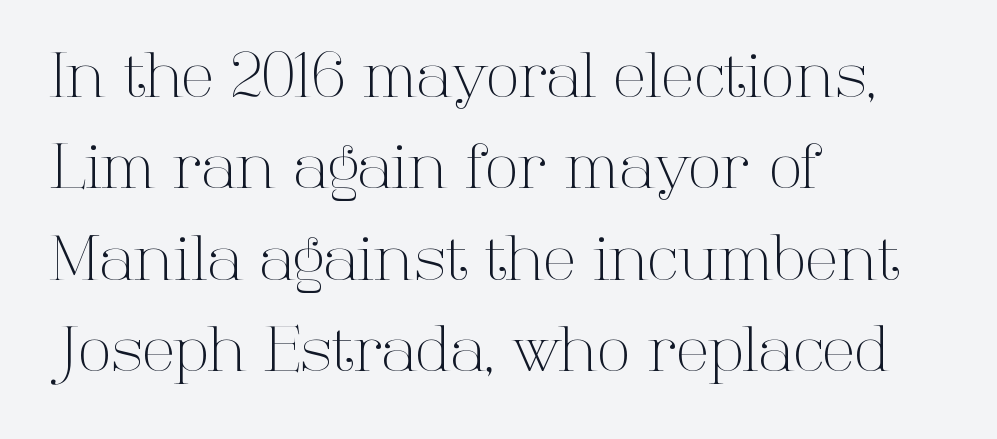
Q: Is the text bold? A: No.
Q: Is the text italic (slanted)? A: No, it is upright.
Q: Is the typeface a serif or a sans-serif typeface? A: Serif.
Q: Is the text underlined? A: No.
Q: How is the paragraph aligned? A: Left-aligned.
Q: Is the spacing between letters normal or unusually wide? A: Normal.
Q: Is the spacing between lines tight, normal or loose? A: Normal.
Q: Width (condensed, normal, or wide)? A: Normal.
Q: Stroke contrast? A: High.
Q: x-height? A: Medium.
Q: Monospaced? A: No.
